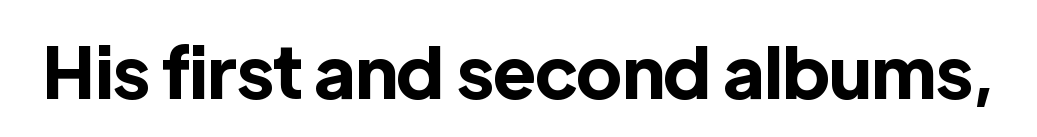
{"serif": "no", "italic": "no", "bold": "yes", "weight": "bold", "width": "normal", "x_height": "medium", "monospaced": "no", "underline": "no", "letter_spacing": "normal", "letter_spacing_em": 0.0, "glyph_px": 72}
